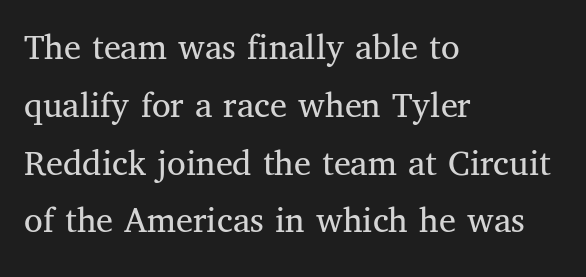
The image shows 38 px regular-weight serif type, upright; set left-aligned, normal line spacing (1.52x), normal letter spacing, not underlined; medium stroke contrast and a medium x-height.
